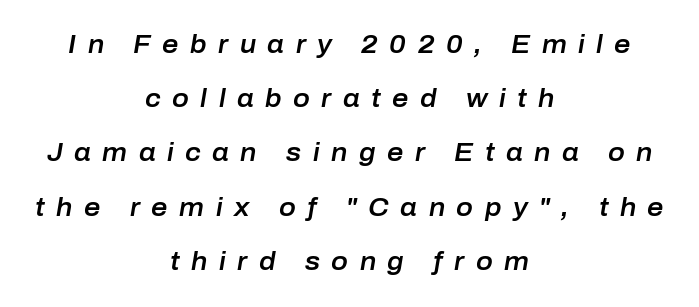
Students, observe: this is what heavily led, spacious text looks like. The whitespace from short lines is split evenly between both sides. The horizontal fit of the characters is loose and conspicuously gappy. The axis of the letterforms is tilted away from vertical.
